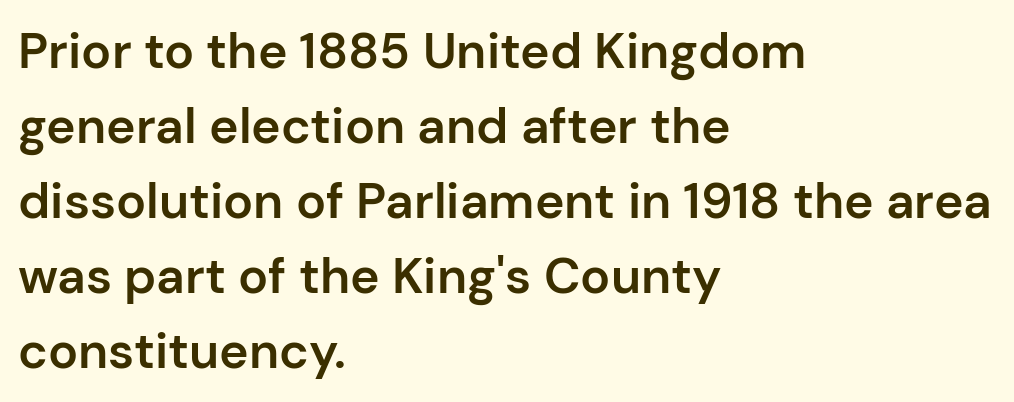
The image shows 50 px semibold sans-serif type, upright; set left-aligned, normal line spacing (1.5x), normal letter spacing, not underlined; low stroke contrast and a medium x-height.
